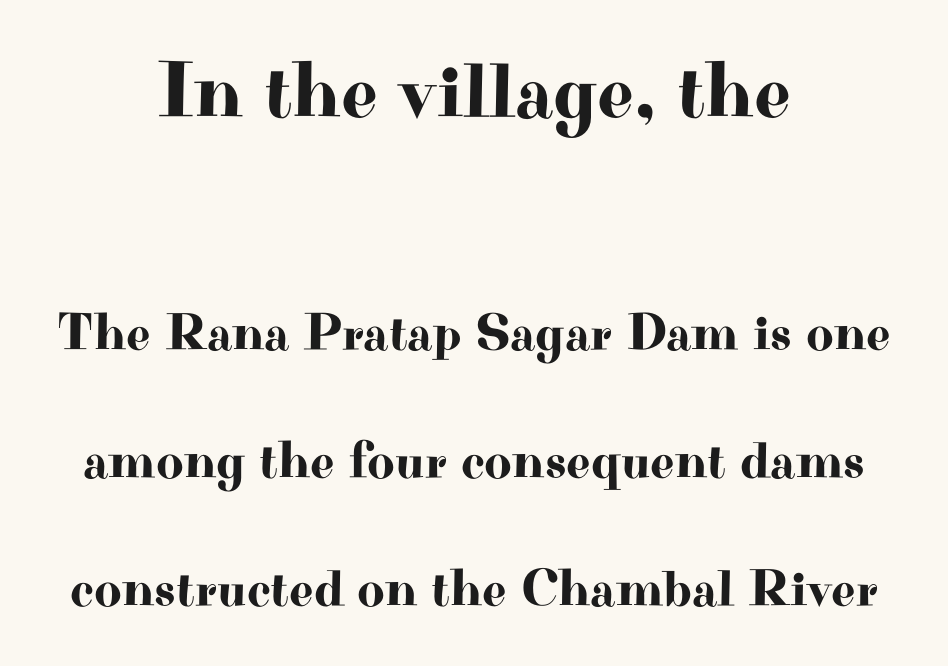
Q: Is the text italic (slanted)? A: No, it is upright.
Q: Is the typeface a serif or a sans-serif typeface? A: Serif.
Q: Is the text underlined? A: No.
Q: How is the paragraph aligned? A: Centered.
Q: Is the spacing between letters normal or unusually wide? A: Normal.
Q: Is the spacing between lines tight, normal or loose? A: Loose.
Q: Which block of text is set in a larger size, the first (top) or the second (bottom)? A: The first (top) one.
Q: Width (condensed, normal, or wide)? A: Wide.
Q: Stroke contrast? A: High.
Q: x-height? A: Small.
Q: Monospaced? A: No.
